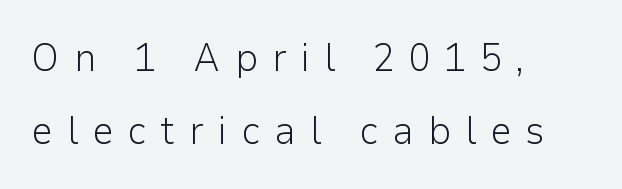
{"serif": "no", "italic": "no", "bold": "no", "weight": "light", "width": "normal", "stroke_contrast": "low", "x_height": "medium", "monospaced": "no", "underline": "no", "align": "left", "line_spacing_ratio": 1.86, "letter_spacing": "wide", "letter_spacing_em": 0.36, "glyph_px": 39}
